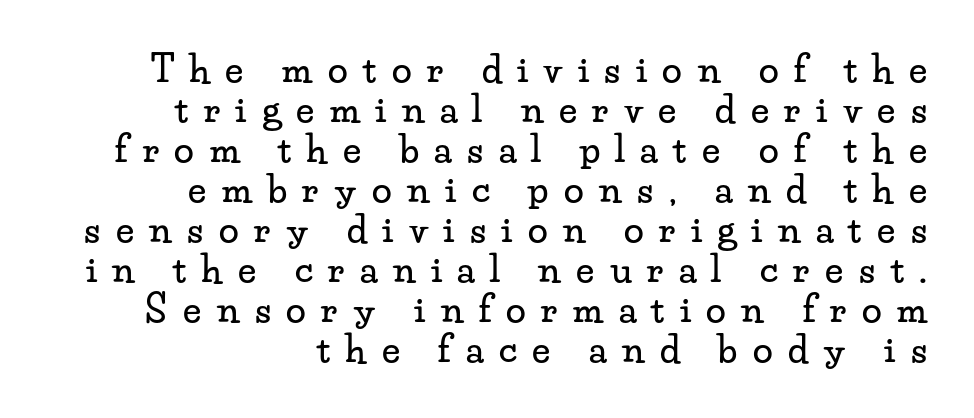
Q: Is the text italic (slanted)? A: No, it is upright.
Q: Is the typeface a serif or a sans-serif typeface? A: Serif.
Q: Is the text underlined? A: No.
Q: How is the paragraph aligned? A: Right-aligned.
Q: Is the spacing between letters normal or unusually wide? A: Unusually wide.
Q: Is the spacing between lines tight, normal or loose? A: Tight.
Q: Width (condensed, normal, or wide)? A: Wide.
Q: Stroke contrast? A: Low.
Q: x-height? A: Small.
Q: Monospaced? A: No.
